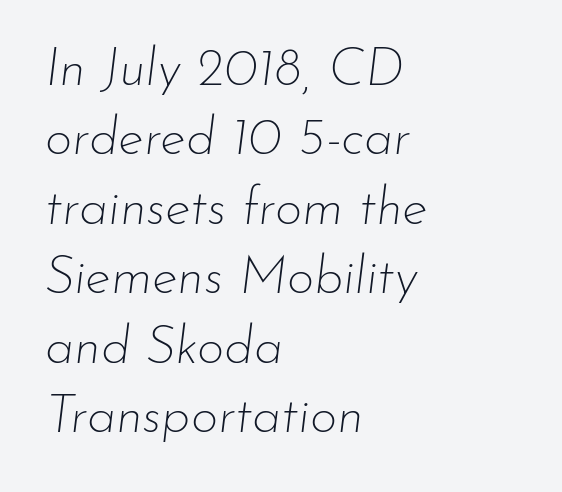
This sample has the flowing, uneven cadence of proportional lettering. This reads as an unemphasized weight, regular at the heaviest. Letters rest on an invisible, unmarked baseline. The letters sit at their default tracking, neither squeezed nor spread.
